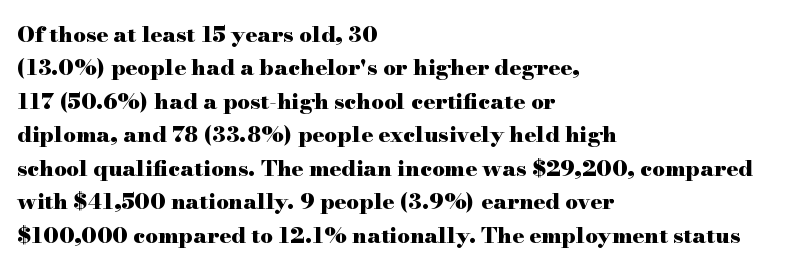
The strip under each line holds only bare page. Between one letter and the next there's only the usual sliver of space. Is there any slant? The stems are plumb. Plenty of ink on the page — the face is bold. Leading matches the norm, producing a regular column.
